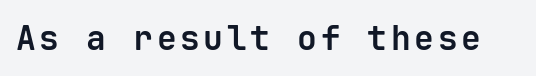
Does the weight exceed regular? Yes, all the way to bold. Spacing verdict: monospaced, one width for all characters. Words float on clear page, feet unadorned. Upright lettering throughout.
